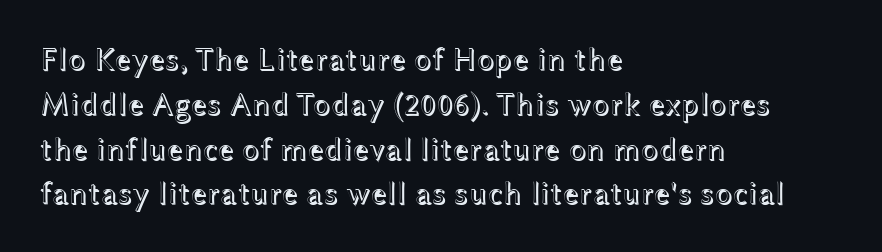
The image shows 32 px wide type, upright; set left-aligned, normal line spacing (1.4x), normal letter spacing, not underlined; a medium x-height.
